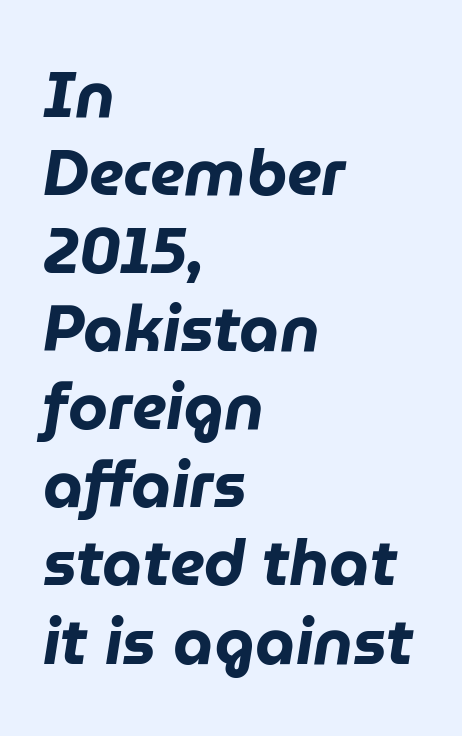
Looks like regular typesetting: each glyph gets only the width it needs. Left-aligned paragraph, ragged on the right. Look at the tracking — it's just the regular setting, nothing added. What weight is shown? A full bold with thick strokes. The typography opts for an oblique posture over an upright one.
